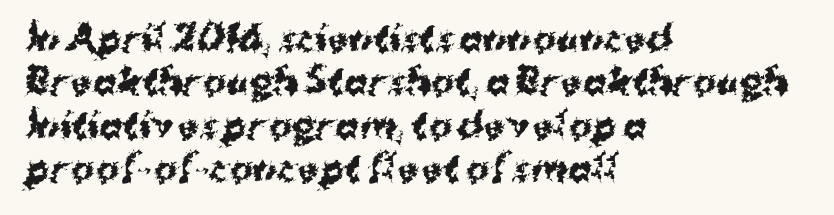
The image shows 35 px bold sans-serif type; set left-aligned, line spacing 1.24x, normal letter spacing, not underlined; medium stroke contrast and a medium x-height.
